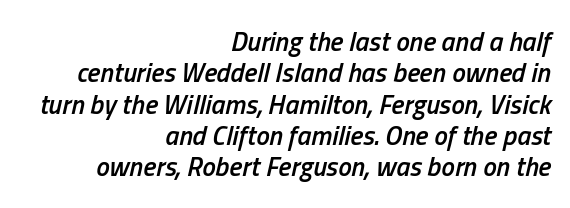
Q: Is the text bold? A: Semi-bold.
Q: Is the text italic (slanted)? A: Yes, it leans right by about 13 degrees.
Q: Is the text underlined? A: No.
Q: How is the paragraph aligned? A: Right-aligned.
Q: Is the spacing between letters normal or unusually wide? A: Normal.
